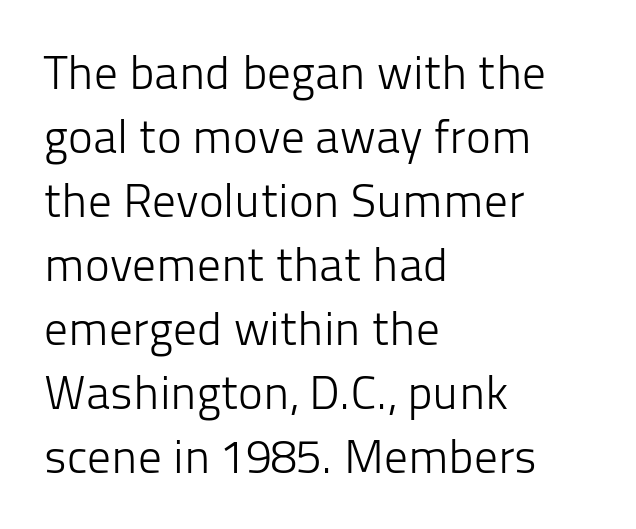
Q: Is the text bold? A: No.
Q: Is the text italic (slanted)? A: No, it is upright.
Q: Is the typeface a serif or a sans-serif typeface? A: Sans-serif.
Q: Is the text underlined? A: No.
Q: How is the paragraph aligned? A: Left-aligned.
Q: Is the spacing between letters normal or unusually wide? A: Normal.
Q: Is the spacing between lines tight, normal or loose? A: Normal.
Q: Width (condensed, normal, or wide)? A: Normal.
Q: Stroke contrast? A: Low.
Q: x-height? A: Medium.
Q: Monospaced? A: No.
